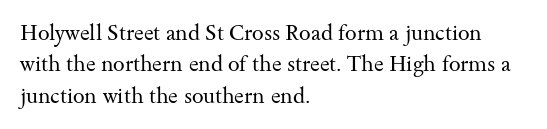
The image shows 21 px text type, upright; set left-aligned, normal line spacing (1.49x), normal letter spacing, not underlined.
